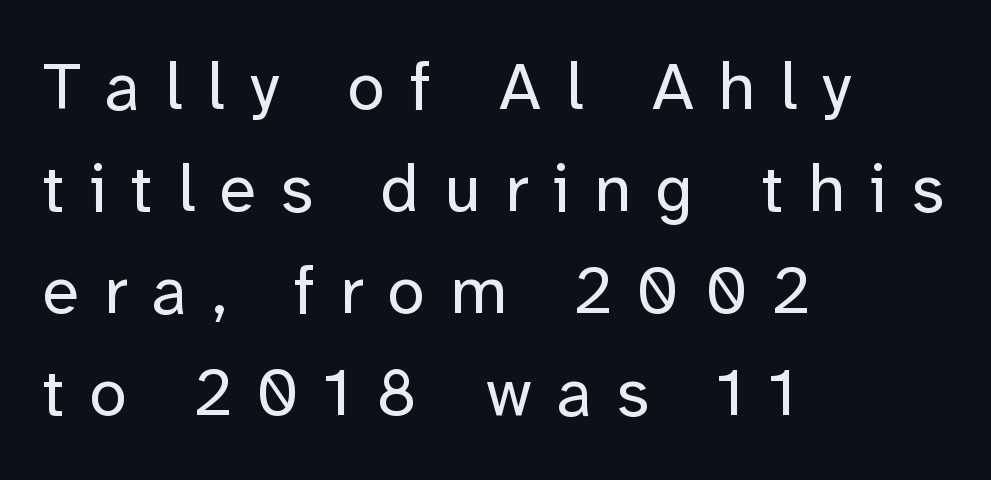
The letters advance in unequal steps, a hallmark of proportional type. The type is letterspaced generously, with wide tracking. Grotesque or geometric, the face here clearly has no serifs. Students, observe: this is what conventionally led text looks like.
